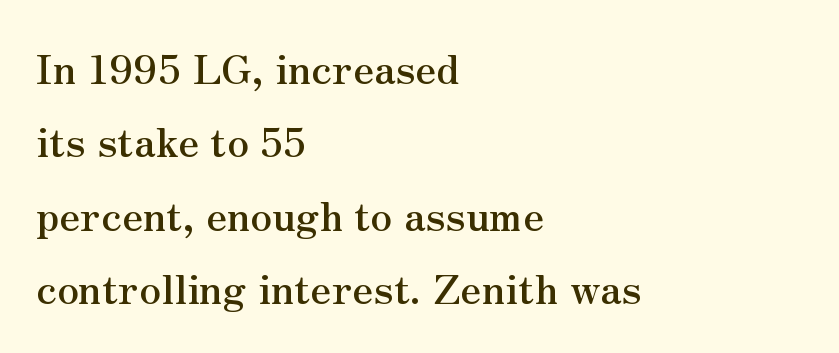
{"serif": "yes", "italic": "no", "width": "normal", "stroke_contrast": "medium", "x_height": "small", "monospaced": "no", "underline": "no", "align": "left", "line_spacing_ratio": 1.79, "letter_spacing": "normal", "letter_spacing_em": 0.0, "glyph_px": 41}
